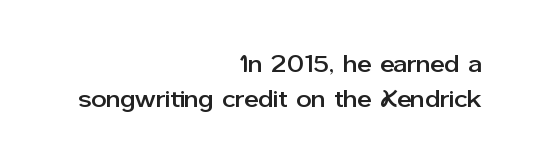
{"italic": "no", "underline": "no", "align": "right", "line_spacing": "normal", "line_spacing_ratio": 1.47, "letter_spacing": "normal", "letter_spacing_em": 0.0, "glyph_px": 24}
